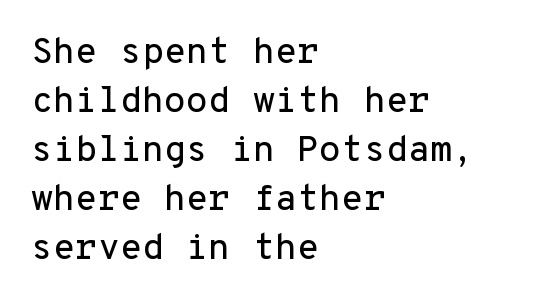
Tracking here is standard; glyphs follow each other at the usual distance. Descenders are the only things crossing below the line. Line starts are locked; line ends wander. You could count columns in this text — the font is strictly monospaced. What's the leading like? Ordinary, nothing unusual. A roman cut, with each character standing at attention.
